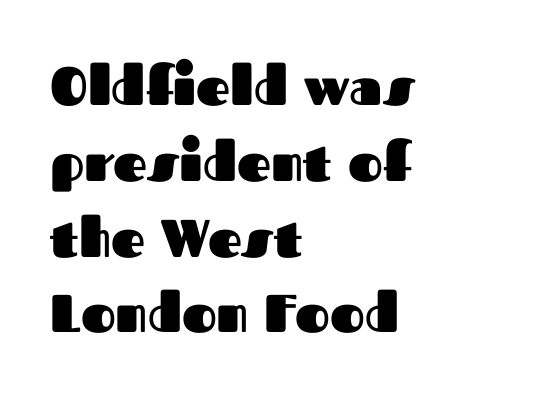
{"serif": "no", "italic": "no", "bold": "yes", "weight": "heavy", "width": "normal", "stroke_contrast": "medium", "x_height": "medium", "monospaced": "no", "underline": "no", "align": "left", "line_spacing": "normal", "line_spacing_ratio": 1.43, "letter_spacing": "normal", "letter_spacing_em": 0.0, "glyph_px": 53}
